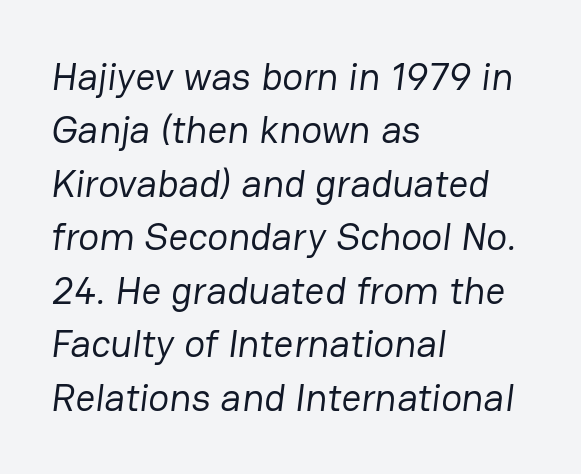
{"serif": "no", "bold": "no", "weight": "regular", "width": "normal", "stroke_contrast": "low", "x_height": "medium", "monospaced": "no", "underline": "no", "align": "left", "line_spacing": "normal", "line_spacing_ratio": 1.37, "letter_spacing": "normal", "letter_spacing_em": 0.0, "glyph_px": 39}
